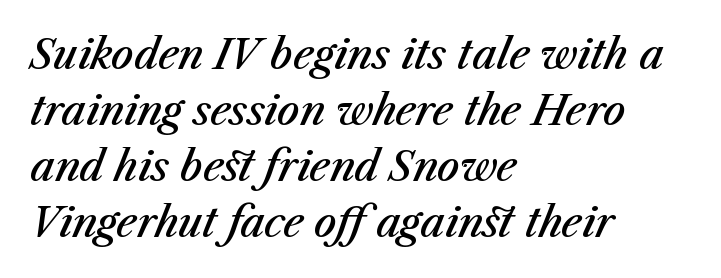
The image shows 40 px semibold type, italic (leaning right); set left-aligned, normal line spacing (1.4x), normal letter spacing, not underlined; medium stroke contrast and a medium x-height.
